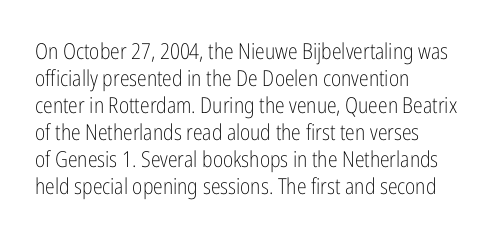
The image shows 22 px text type, upright; set left-aligned, line spacing 1.23x, normal letter spacing, not underlined.
